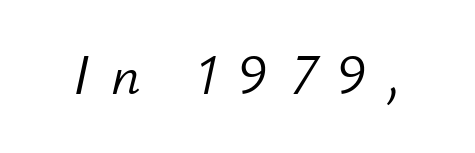
Q: Is the text bold? A: No.
Q: Is the text italic (slanted)? A: Yes, it leans right by about 12 degrees.
Q: Is the text underlined? A: No.
Q: Is the spacing between letters normal or unusually wide? A: Unusually wide.
Q: Width (condensed, normal, or wide)? A: Normal.
Q: Stroke contrast? A: Low.
Q: x-height? A: Small.
Q: Monospaced? A: No.
